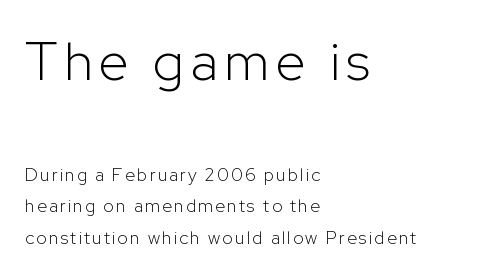
Each letter keeps its own natural width here, so spacing adapts to shape. The compositor pushed each line to the left boundary. A roman cut, with each character standing at attention. What kind of face is this? One without serifs — a sans.
